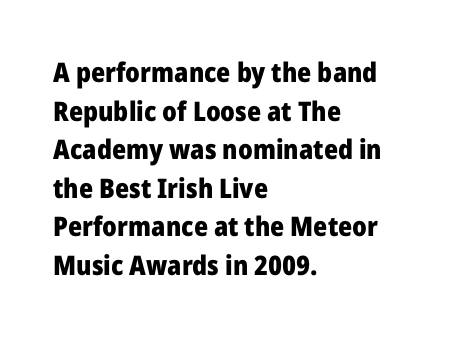
Q: Is the text bold? A: Yes.
Q: Is the text italic (slanted)? A: No, it is upright.
Q: Is the text underlined? A: No.
Q: How is the paragraph aligned? A: Left-aligned.
Q: Is the spacing between letters normal or unusually wide? A: Normal.
Q: Is the spacing between lines tight, normal or loose? A: Normal.
